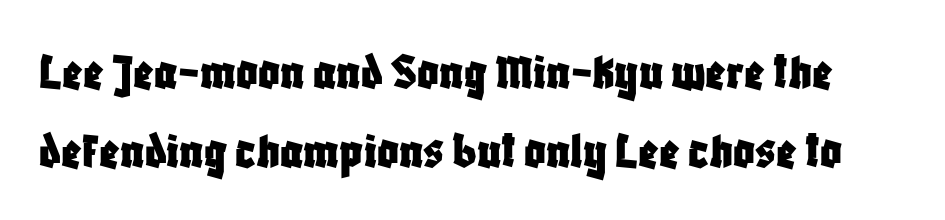
{"serif": "no", "italic": "no", "width": "condensed", "stroke_contrast": "low", "x_height": "large", "monospaced": "no", "underline": "no", "line_spacing": "normal", "line_spacing_ratio": 1.49, "letter_spacing": "normal", "letter_spacing_em": 0.0, "glyph_px": 53}
